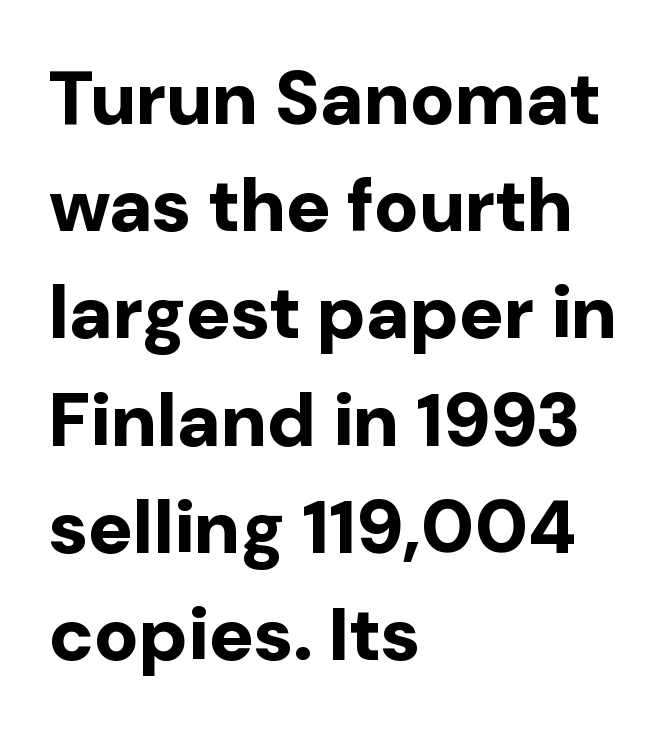
Any mark beneath the type? The region is blank. The rendering uses a moderate line-height, typical for paragraphs. Is the block centered? No — it sits flush against the left margin. Rendered with straight, roman letterforms.
